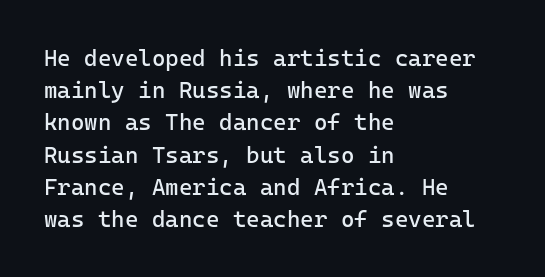
The image shows 23 px text type, upright; set left-aligned, normal line spacing (1.4x), normal letter spacing, not underlined.
